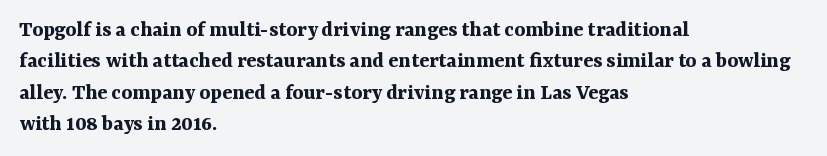
If you drew a line through each stem, it would be perfectly vertical. The face used here has the dense, thick strokes of a bold. All the whitespace from short lines collects on the right. Observe the ordinary spacing: letters are neighbours, not strangers. Rule under the text: the space is simply empty.
